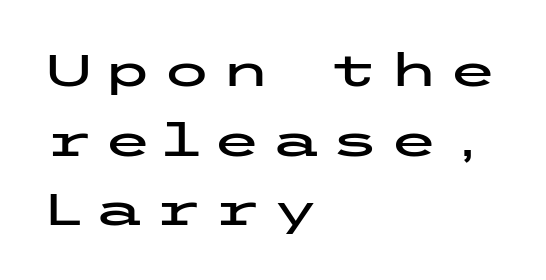
The image shows 45 px wide sans-serif type, upright; set left-aligned, normal line spacing (1.55x), unusually wide letter spacing (+0.21 em), not underlined; low stroke contrast and a medium x-height.
